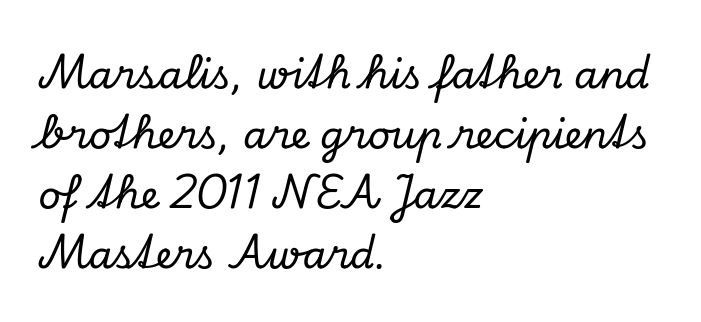
{"serif": "yes", "italic": "yes", "lean": "right", "slant_degrees": 13, "width": "normal", "stroke_contrast": "low", "x_height": "small", "monospaced": "no", "underline": "no", "align": "left", "line_spacing": "normal", "line_spacing_ratio": 1.54, "letter_spacing": "normal", "letter_spacing_em": 0.0, "glyph_px": 39}
